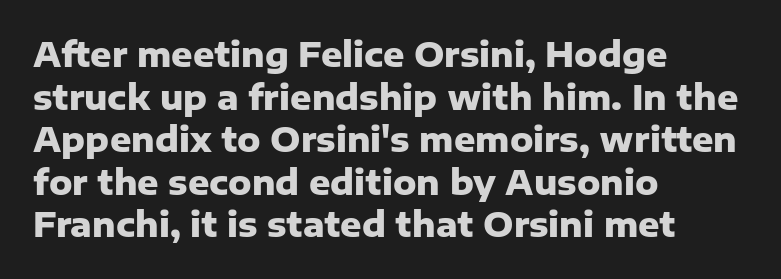
{"serif": "no", "italic": "no", "bold": "yes", "weight": "heavy", "width": "normal", "stroke_contrast": "low", "x_height": "medium", "monospaced": "no", "underline": "no", "align": "left", "line_spacing": "normal", "line_spacing_ratio": 1.29, "letter_spacing": "normal", "letter_spacing_em": 0.0, "glyph_px": 33}
